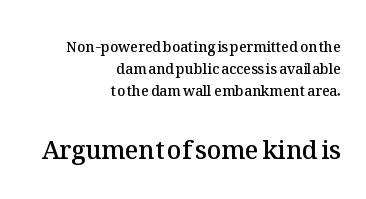
Q: Is the text bold? A: Semi-bold.
Q: Is the text italic (slanted)? A: No, it is upright.
Q: Is the text underlined? A: No.
Q: How is the paragraph aligned? A: Right-aligned.
Q: Is the spacing between letters normal or unusually wide? A: Normal.
Q: Is the spacing between lines tight, normal or loose? A: Normal.
Q: Which block of text is set in a larger size, the first (top) or the second (bottom)? A: The second (bottom) one.
